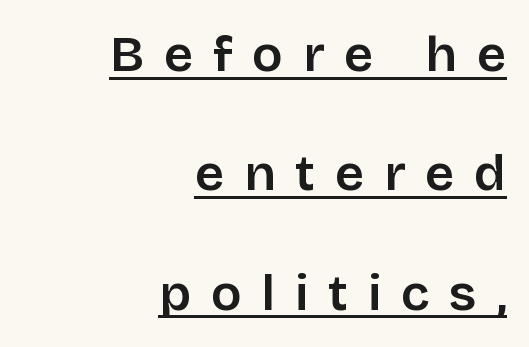
{"serif": "no", "italic": "no", "width": "normal", "stroke_contrast": "low", "x_height": "large", "monospaced": "no", "underline": "yes", "align": "right", "line_spacing": "loose", "line_spacing_ratio": 2.34, "letter_spacing": "wide", "letter_spacing_em": 0.39, "glyph_px": 51}
